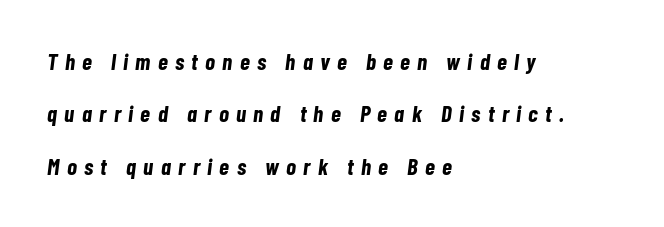
{"italic": "yes", "lean": "right", "slant_degrees": 7, "bold": "yes", "underline": "no", "align": "left", "line_spacing": "loose", "line_spacing_ratio": 2.28, "letter_spacing": "wide", "letter_spacing_em": 0.32, "glyph_px": 23}
